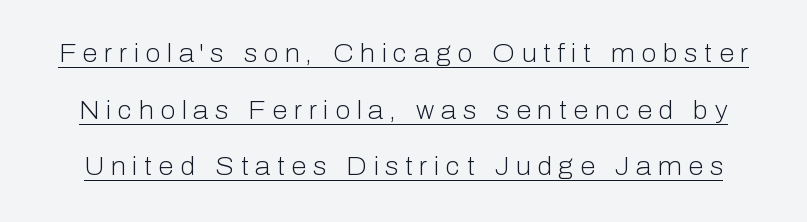
The image shows 25 px text type, upright; set loose line spacing (2.27x), unusually wide letter spacing (+0.26 em), underlined.
